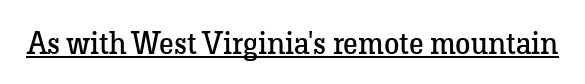
Q: Is the text bold? A: No.
Q: Is the text italic (slanted)? A: No, it is upright.
Q: Is the typeface a serif or a sans-serif typeface? A: Serif.
Q: Is the text underlined? A: Yes.
Q: Is the spacing between letters normal or unusually wide? A: Normal.
Q: Width (condensed, normal, or wide)? A: Normal.
Q: Stroke contrast? A: Low.
Q: x-height? A: Medium.
Q: Monospaced? A: No.
